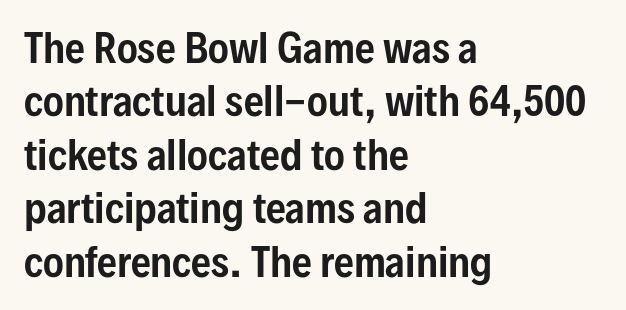
Q: Is the text italic (slanted)? A: No, it is upright.
Q: Is the typeface a serif or a sans-serif typeface? A: Sans-serif.
Q: Is the text underlined? A: No.
Q: How is the paragraph aligned? A: Left-aligned.
Q: Is the spacing between letters normal or unusually wide? A: Normal.
Q: Is the spacing between lines tight, normal or loose? A: Normal.
Q: Width (condensed, normal, or wide)? A: Condensed.
Q: Stroke contrast? A: Low.
Q: x-height? A: Medium.
Q: Monospaced? A: No.
